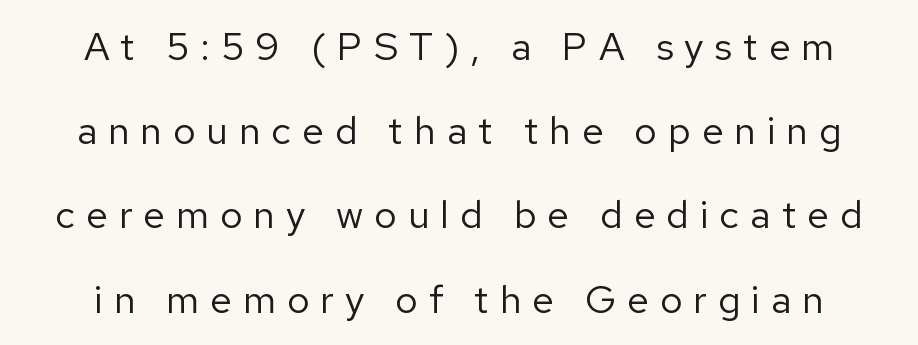
The image shows 39 px regular-weight sans-serif type, upright; set loose line spacing (2.16x), unusually wide letter spacing (+0.28 em), not underlined; low stroke contrast and a medium x-height.
